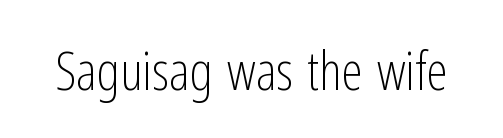
The image shows 54 px light, condensed sans-serif type, upright; set normal letter spacing, not underlined; low stroke contrast and a medium x-height.
